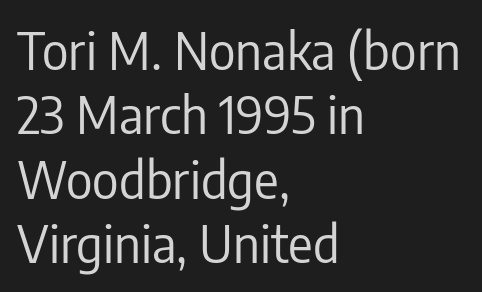
The image shows 51 px regular-weight, condensed sans-serif type, upright; set left-aligned, normal line spacing (1.26x), normal letter spacing, not underlined; low stroke contrast and a medium x-height.
